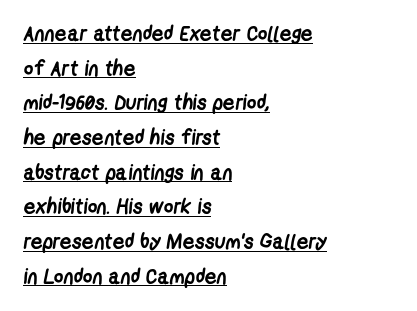
Q: Is the text bold? A: Yes.
Q: Is the text underlined? A: Yes.
Q: How is the paragraph aligned? A: Left-aligned.
Q: Is the spacing between letters normal or unusually wide? A: Normal.
Q: Is the spacing between lines tight, normal or loose? A: Normal.
